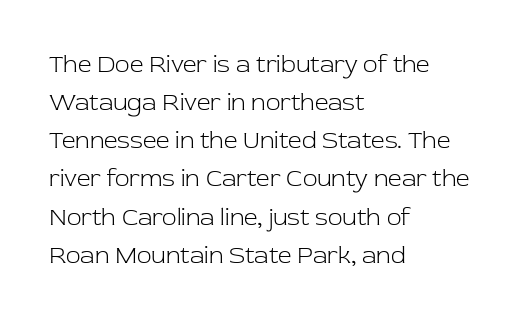
Q: Is the text bold? A: No.
Q: Is the text italic (slanted)? A: No, it is upright.
Q: Is the text underlined? A: No.
Q: How is the paragraph aligned? A: Left-aligned.
Q: Is the spacing between letters normal or unusually wide? A: Normal.
Q: Is the spacing between lines tight, normal or loose? A: Normal.
